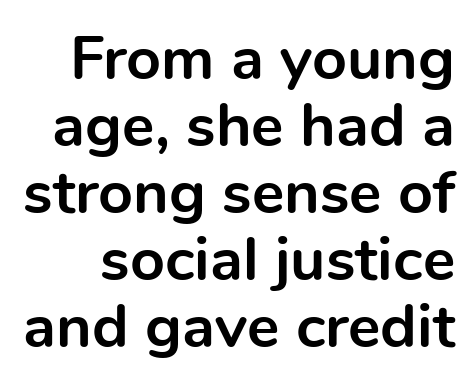
The image shows 61 px bold sans-serif type, upright; set tight line spacing (1.1x), normal letter spacing, not underlined; a medium x-height.
